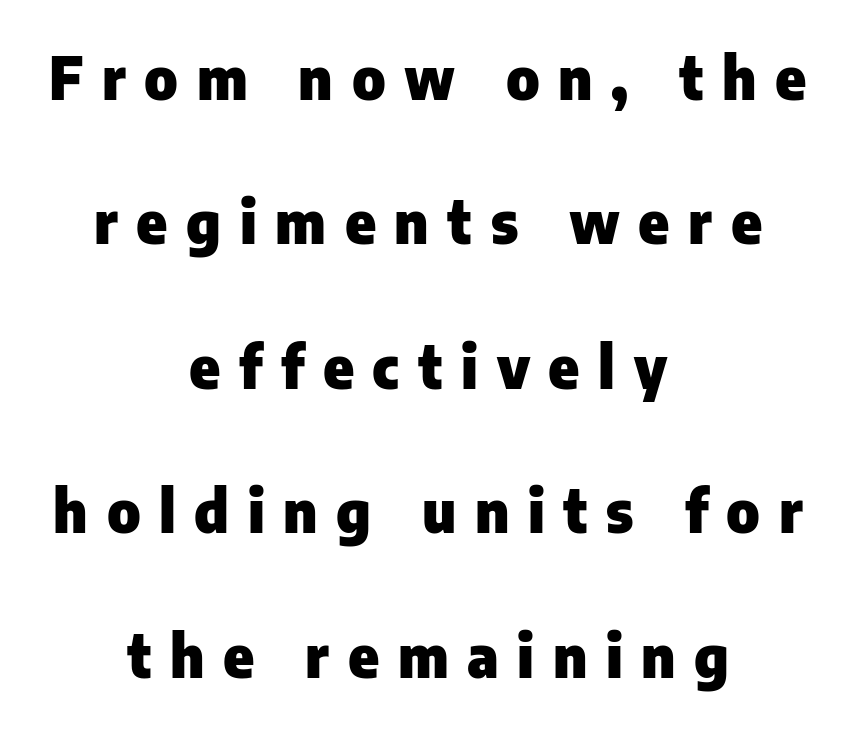
The image shows 58 px heavy sans-serif type, upright; set centered, loose line spacing (2.49x), unusually wide letter spacing (+0.32 em), not underlined; low stroke contrast and a medium x-height.
